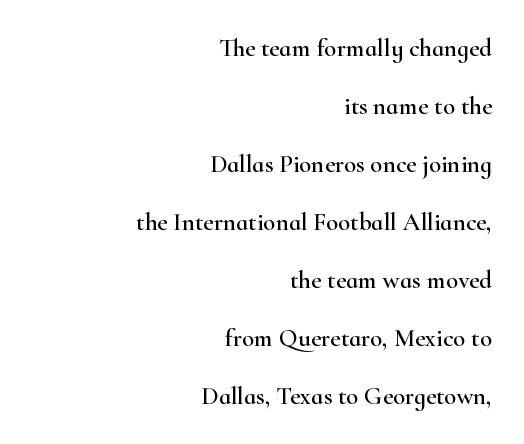
Q: Is the text italic (slanted)? A: No, it is upright.
Q: Is the text underlined? A: No.
Q: How is the paragraph aligned? A: Right-aligned.
Q: Is the spacing between letters normal or unusually wide? A: Normal.
Q: Is the spacing between lines tight, normal or loose? A: Loose.
